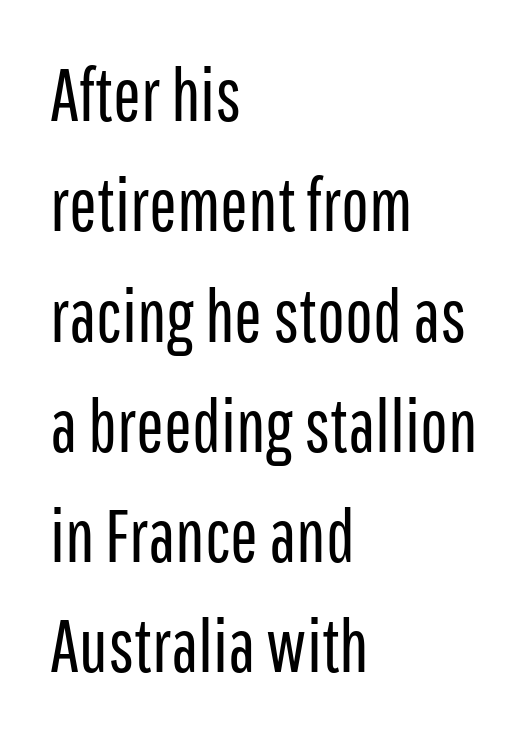
Rule under the text: the space is simply empty. Teacher's note: observe the even left margin — that is flush-left alignment. The passage shown stacks its lines at a standard gap. No letter is thick-stroked: the sample isn't bold. A typesetter would call this proportional, since set widths differ per character. Glyph-to-glyph distance matches everyday printed text.
